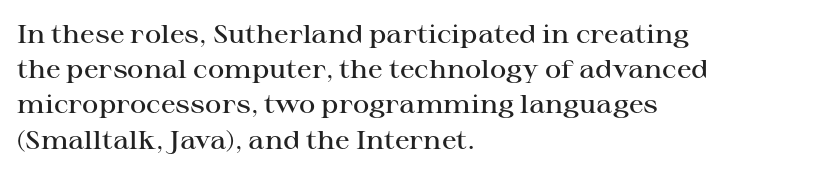
The image shows 25 px text type, upright; set left-aligned, normal line spacing (1.41x), normal letter spacing, not underlined.
